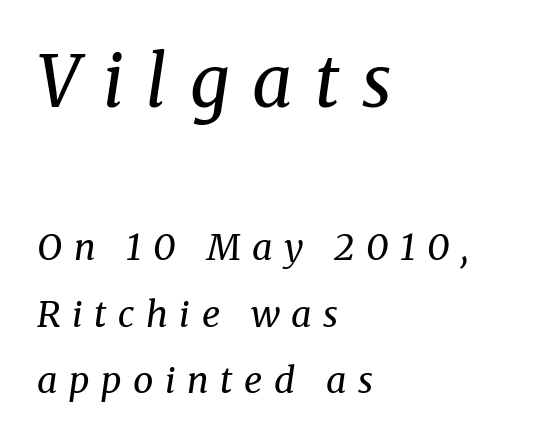
The face used here appears at its bigger size in the upper chunk. The letters carry serifs — small finishing strokes at the ends of their stems. Observe the wide spacing: letters keep a clear distance from each other. Slanted lettering throughout.
